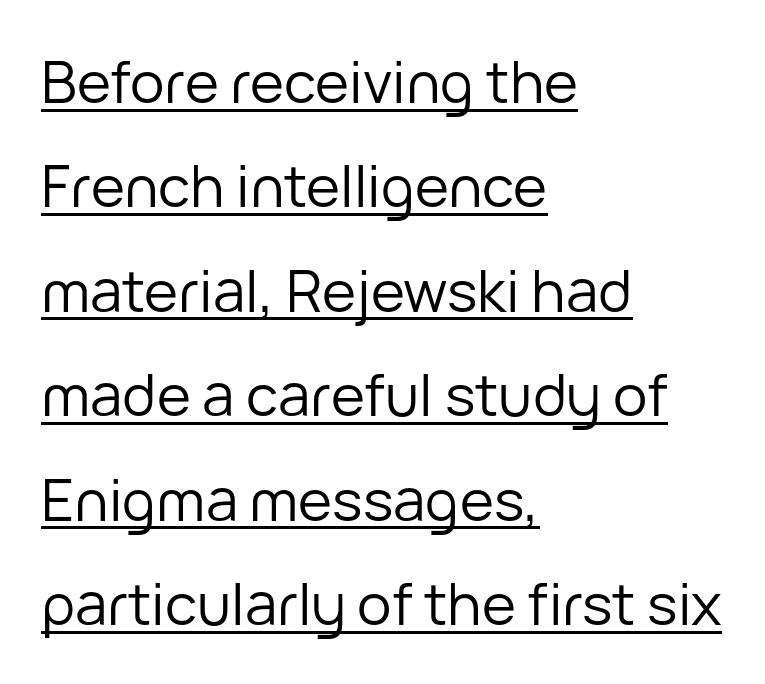
The image shows 58 px regular-weight sans-serif type, upright; set left-aligned, line spacing 1.8x, normal letter spacing, underlined; low stroke contrast and a medium x-height.
